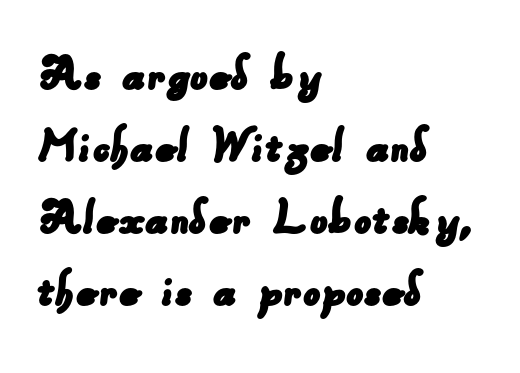
The image shows 55 px sans-serif type; set left-aligned, normal line spacing (1.31x), normal letter spacing, not underlined; low stroke contrast and a small x-height.
